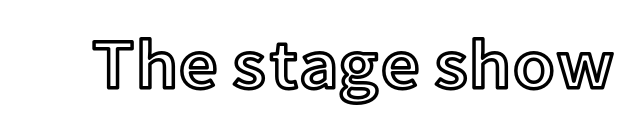
The image shows 70 px text type, upright; set normal letter spacing, not underlined; a medium x-height.
